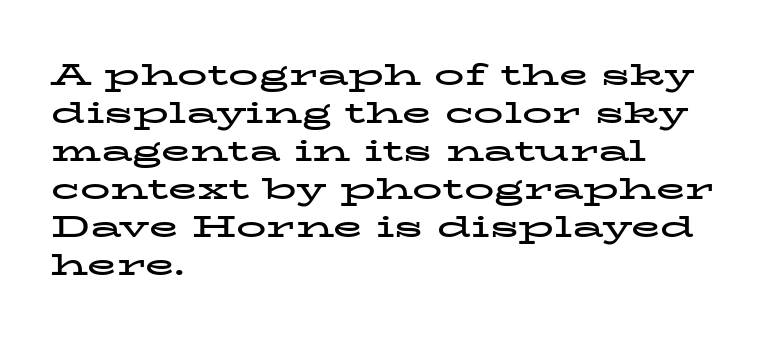
Q: Is the text bold? A: Yes.
Q: Is the text italic (slanted)? A: No, it is upright.
Q: Is the typeface a serif or a sans-serif typeface? A: Serif.
Q: Is the text underlined? A: No.
Q: How is the paragraph aligned? A: Left-aligned.
Q: Is the spacing between letters normal or unusually wide? A: Normal.
Q: Is the spacing between lines tight, normal or loose? A: Normal.
Q: Width (condensed, normal, or wide)? A: Wide.
Q: Stroke contrast? A: Low.
Q: x-height? A: Medium.
Q: Monospaced? A: No.
